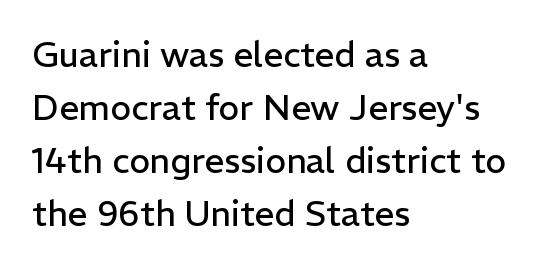
{"serif": "no", "italic": "no", "bold": "no", "weight": "regular", "width": "normal", "stroke_contrast": "low", "x_height": "medium", "monospaced": "no", "underline": "no", "align": "left", "line_spacing": "normal", "line_spacing_ratio": 1.51, "letter_spacing": "normal", "letter_spacing_em": 0.0, "glyph_px": 35}
